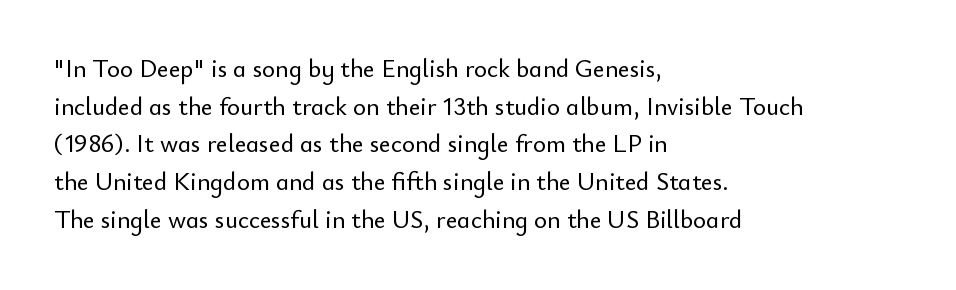
Q: Is the text italic (slanted)? A: No, it is upright.
Q: Is the text underlined? A: No.
Q: How is the paragraph aligned? A: Left-aligned.
Q: Is the spacing between letters normal or unusually wide? A: Normal.
Q: Is the spacing between lines tight, normal or loose? A: Normal.
